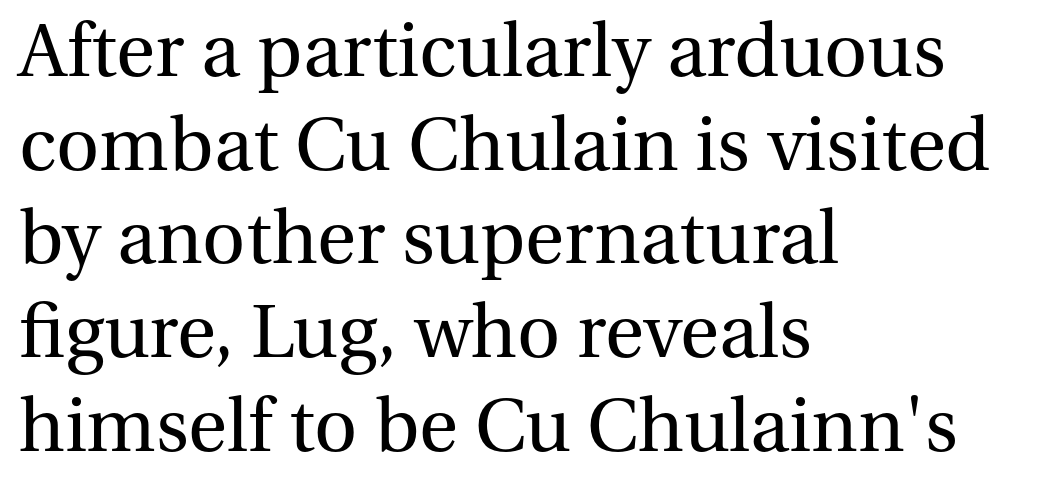
Q: Is the text bold? A: No.
Q: Is the text italic (slanted)? A: No, it is upright.
Q: Is the typeface a serif or a sans-serif typeface? A: Serif.
Q: Is the text underlined? A: No.
Q: How is the paragraph aligned? A: Left-aligned.
Q: Is the spacing between letters normal or unusually wide? A: Normal.
Q: Is the spacing between lines tight, normal or loose? A: Normal.
Q: Width (condensed, normal, or wide)? A: Normal.
Q: Stroke contrast? A: Medium.
Q: x-height? A: Medium.
Q: Monospaced? A: No.
